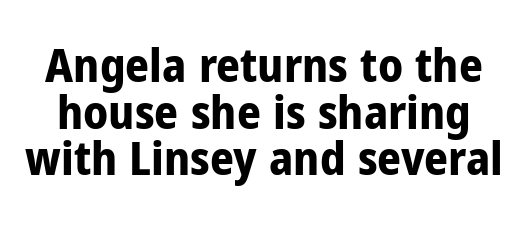
Posture: vertical. Letter spacing: default. In terms of weight, the rendering is a true, heavy bold. The leading is snug, giving the passage a crowded texture. Looks like regular typesetting: each glyph gets only the width it needs.
